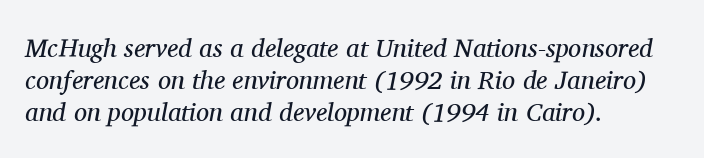
The line texture is even and compact thanks to regular tracking. If you drew a line through each stem, it would be angled. These lines stack with their left ends in a neat column. Check the space under the baseline: it is left empty.
